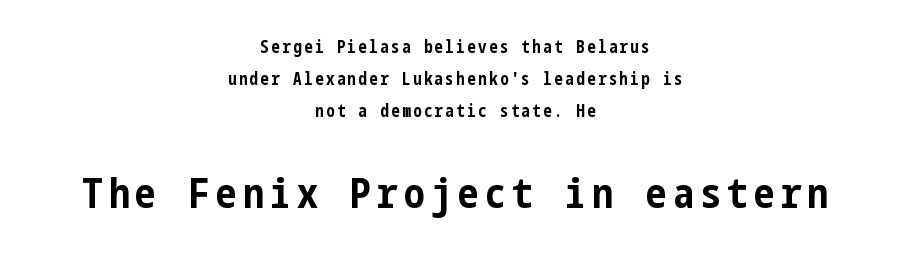
{"serif": "no", "italic": "no", "bold": "yes", "weight": "bold", "width": "condensed", "stroke_contrast": "low", "x_height": "medium", "underline": "no", "align": "center", "line_spacing_ratio": 1.87, "larger_block": "second", "size_ratio": 2.47, "glyph_px": 42}
